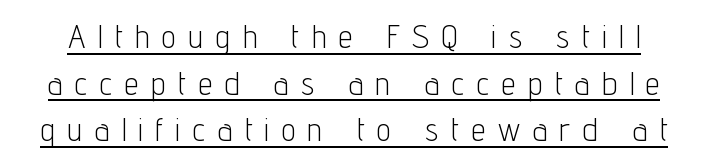
Q: Is the text bold? A: No.
Q: Is the text italic (slanted)? A: No, it is upright.
Q: Is the typeface a serif or a sans-serif typeface? A: Sans-serif.
Q: Is the text underlined? A: Yes.
Q: Is the spacing between letters normal or unusually wide? A: Unusually wide.
Q: Is the spacing between lines tight, normal or loose? A: Normal.
Q: Width (condensed, normal, or wide)? A: Condensed.
Q: Stroke contrast? A: Low.
Q: x-height? A: Medium.
Q: Monospaced? A: No.
